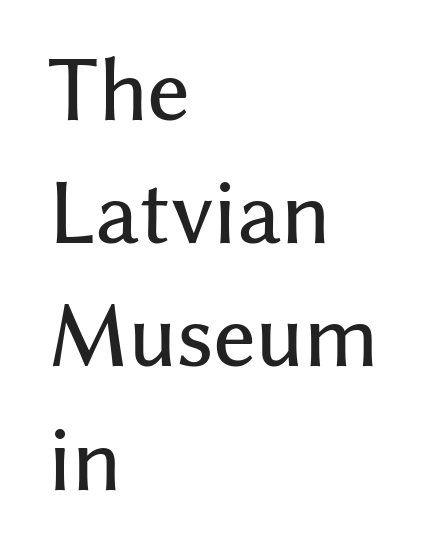
{"serif": "no", "italic": "no", "width": "normal", "stroke_contrast": "medium", "x_height": "medium", "monospaced": "no", "underline": "no", "align": "left", "line_spacing": "normal", "line_spacing_ratio": 1.54, "letter_spacing": "normal", "letter_spacing_em": 0.0, "glyph_px": 80}
